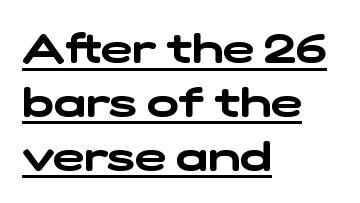
Q: Is the typeface a serif or a sans-serif typeface? A: Sans-serif.
Q: Is the text underlined? A: Yes.
Q: How is the paragraph aligned? A: Left-aligned.
Q: Is the spacing between letters normal or unusually wide? A: Normal.
Q: Is the spacing between lines tight, normal or loose? A: Normal.
Q: Width (condensed, normal, or wide)? A: Wide.
Q: Stroke contrast? A: Low.
Q: x-height? A: Medium.
Q: Monospaced? A: No.
